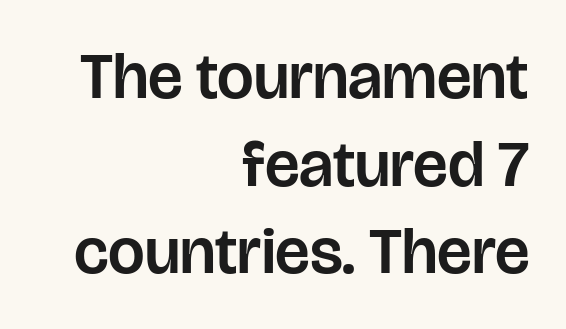
Q: Is the text italic (slanted)? A: No, it is upright.
Q: Is the typeface a serif or a sans-serif typeface? A: Sans-serif.
Q: Is the text underlined? A: No.
Q: How is the paragraph aligned? A: Right-aligned.
Q: Is the spacing between letters normal or unusually wide? A: Normal.
Q: Is the spacing between lines tight, normal or loose? A: Normal.
Q: Width (condensed, normal, or wide)? A: Normal.
Q: Stroke contrast? A: Low.
Q: x-height? A: Large.
Q: Monospaced? A: No.
